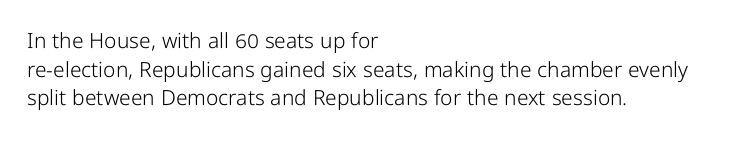
Q: Is the text bold? A: No.
Q: Is the text italic (slanted)? A: No, it is upright.
Q: Is the text underlined? A: No.
Q: How is the paragraph aligned? A: Left-aligned.
Q: Is the spacing between letters normal or unusually wide? A: Normal.
Q: Is the spacing between lines tight, normal or loose? A: Normal.
